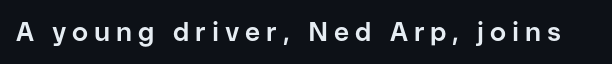
Has an underline been added? It has not. Substantial extra tracking has been applied to these lines. Italic? Not at all — the glyphs are vertical. This is heavy type, rendered in bold.
